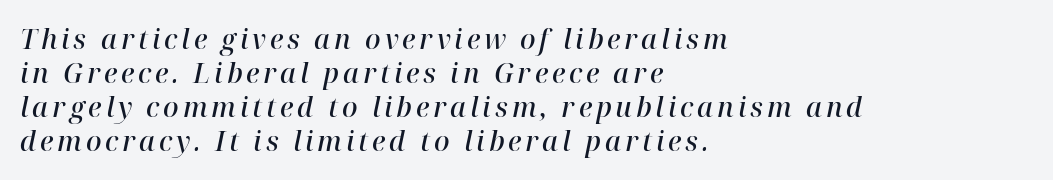
{"italic": "yes", "lean": "right", "slant_degrees": 12, "bold": "semi", "underline": "no", "align": "left", "line_spacing": "normal", "line_spacing_ratio": 1.26, "glyph_px": 27}
